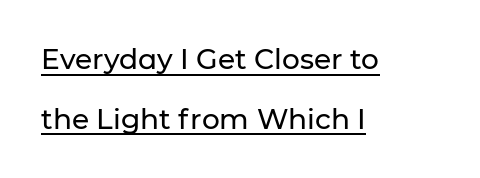
The image shows 28 px sans-serif type, upright; set left-aligned, loose line spacing (2.14x), normal letter spacing, underlined; low stroke contrast and a medium x-height.
